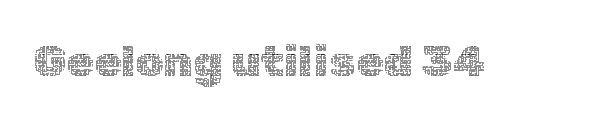
The image shows 44 px thin type, upright; set normal letter spacing, not underlined; a medium x-height.
